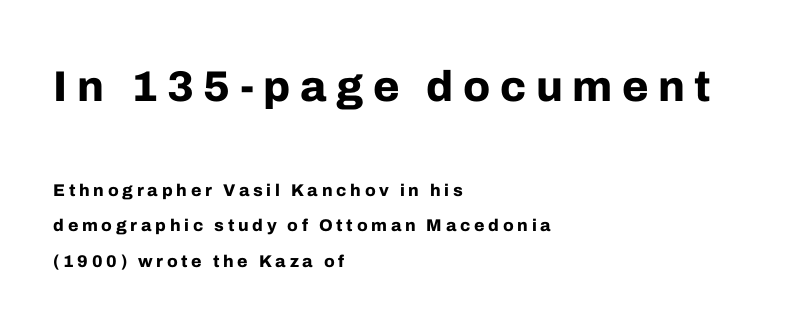
Q: Is the text bold? A: Yes.
Q: Is the text italic (slanted)? A: No, it is upright.
Q: Is the typeface a serif or a sans-serif typeface? A: Sans-serif.
Q: Is the text underlined? A: No.
Q: How is the paragraph aligned? A: Left-aligned.
Q: Is the spacing between letters normal or unusually wide? A: Unusually wide.
Q: Is the spacing between lines tight, normal or loose? A: Loose.
Q: Which block of text is set in a larger size, the first (top) or the second (bottom)? A: The first (top) one.
Q: Width (condensed, normal, or wide)? A: Normal.
Q: Stroke contrast? A: Low.
Q: x-height? A: Medium.
Q: Monospaced? A: No.
